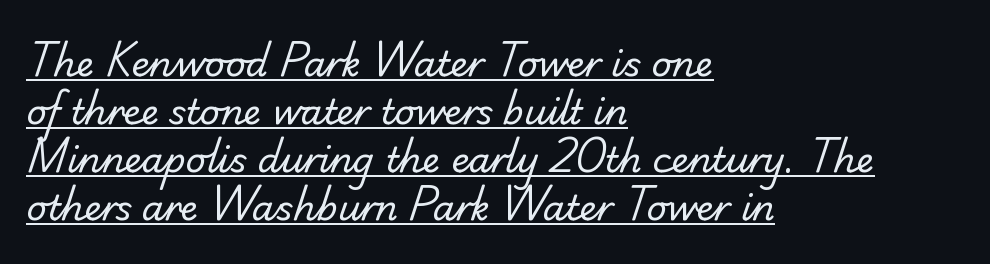
The image shows 35 px regular-weight sans-serif type; set left-aligned, normal line spacing (1.37x), normal letter spacing, underlined; low stroke contrast and a small x-height.
